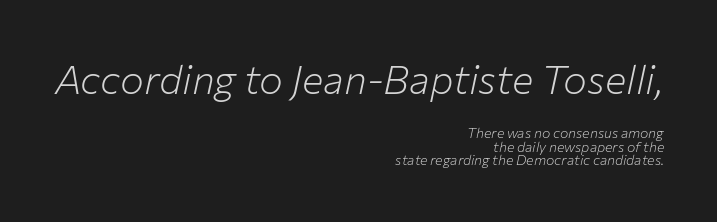
{"italic": "yes", "lean": "right", "slant_degrees": 12, "bold": "no", "weight": "light", "width": "normal", "stroke_contrast": "low", "x_height": "medium", "monospaced": "no", "underline": "no", "align": "right", "line_spacing": "tight", "line_spacing_ratio": 0.96, "letter_spacing": "normal", "letter_spacing_em": 0.0, "larger_block": "first", "size_ratio": 2.86, "glyph_px": 40}
